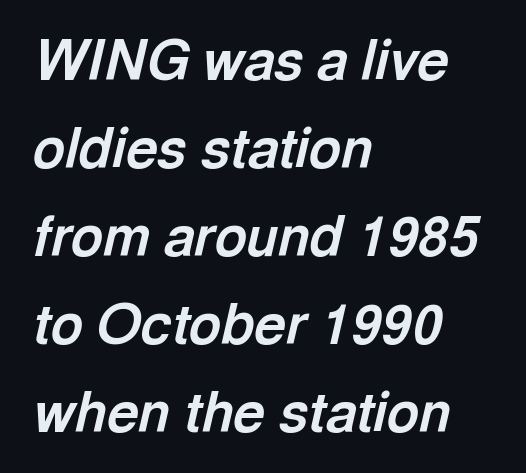
{"italic": "yes", "lean": "right", "slant_degrees": 13, "bold": "yes", "weight": "bold", "width": "normal", "x_height": "medium", "monospaced": "no", "underline": "no", "align": "left", "line_spacing": "normal", "line_spacing_ratio": 1.6, "letter_spacing": "normal", "letter_spacing_em": 0.0, "glyph_px": 55}
